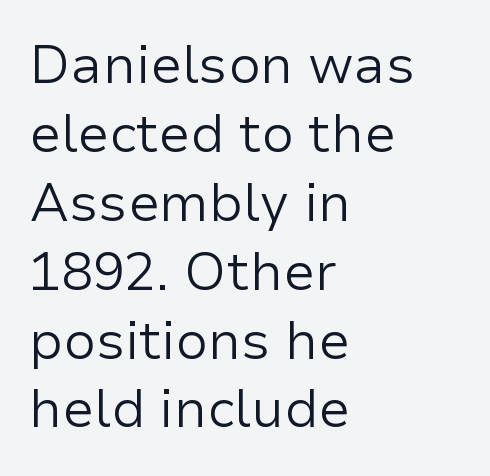
The image shows 53 px regular-weight sans-serif type, upright; set left-aligned, normal line spacing (1.3x), normal letter spacing, not underlined; low stroke contrast and a medium x-height.
